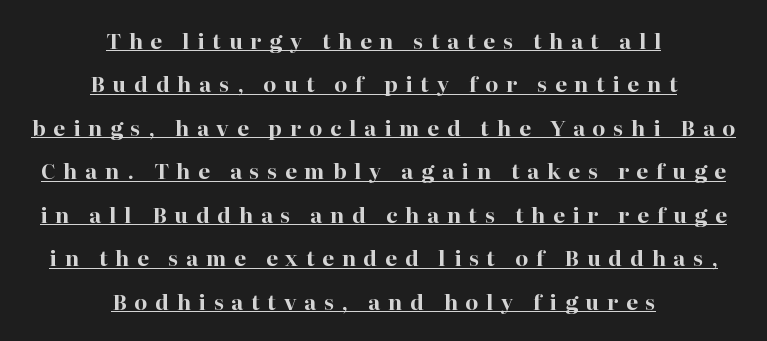
Q: Is the text bold? A: Yes.
Q: Is the text italic (slanted)? A: No, it is upright.
Q: Is the text underlined? A: Yes.
Q: How is the paragraph aligned? A: Centered.
Q: Is the spacing between letters normal or unusually wide? A: Unusually wide.
Q: Is the spacing between lines tight, normal or loose? A: Loose.
